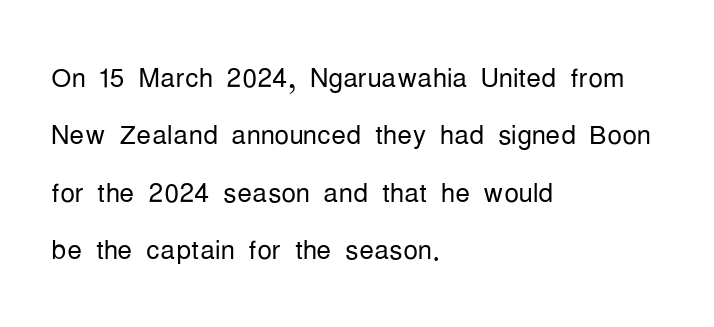
The image shows 37 px light, condensed sans-serif type, upright; set left-aligned, normal line spacing (1.55x), normal letter spacing, not underlined; low stroke contrast and a medium x-height.
